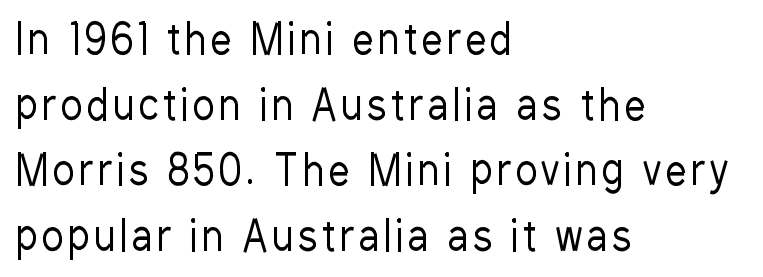
This sample has the flowing, uneven cadence of proportional lettering. Observe the absence of serifs on each vertical stroke in this sample. Stems and bowls with no extra thickness — not bold. No word sits above an underline. It's the straight-up-and-down kind of type.
